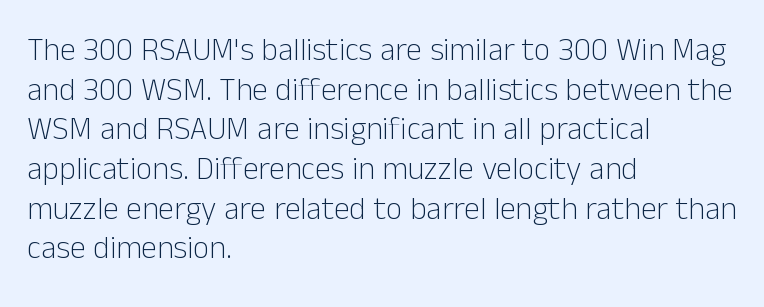
Q: Is the text bold? A: No.
Q: Is the text italic (slanted)? A: No, it is upright.
Q: Is the typeface a serif or a sans-serif typeface? A: Sans-serif.
Q: Is the text underlined? A: No.
Q: How is the paragraph aligned? A: Left-aligned.
Q: Is the spacing between letters normal or unusually wide? A: Normal.
Q: Width (condensed, normal, or wide)? A: Normal.
Q: Stroke contrast? A: Low.
Q: x-height? A: Medium.
Q: Monospaced? A: No.
